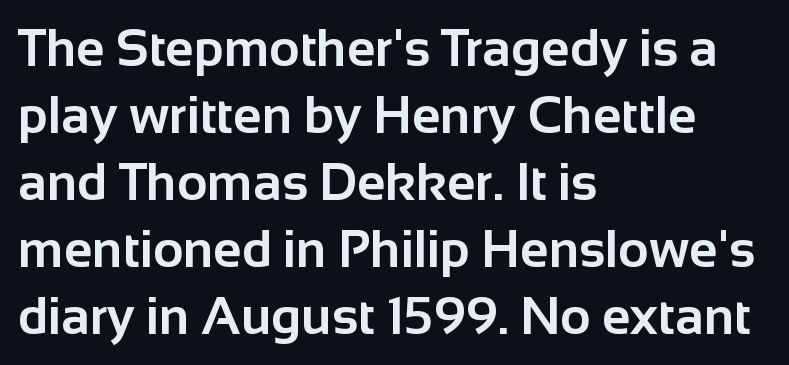
Honestly, the letter spacing is just normal — you wouldn't notice it. The font is running at its bold setting. Does the copy run flush right? No — it runs flush left. Descenders are the only things crossing below the line. Quick note: not italic, upright. Type style note: lacks serifs.
